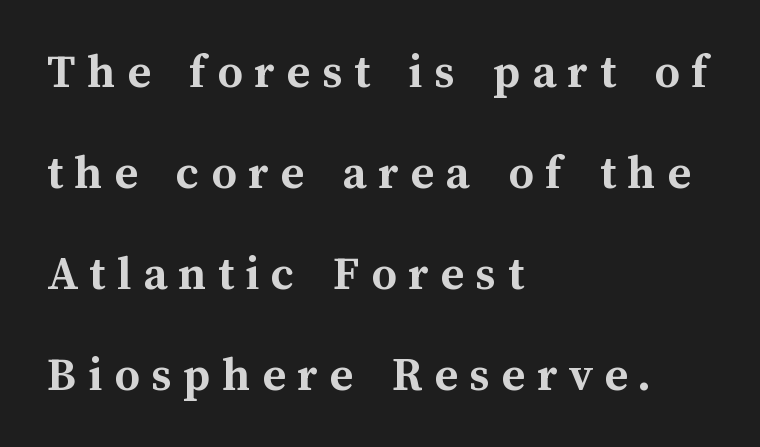
Compared with an ordinary text face, these strokes are far heavier — a full bold. One glance says open: line gaps are wider than usual. Check the space under the baseline: it is left empty. Short and long lines alike share a common starting point at left. This rendering widens character spacing well past its baseline value.
